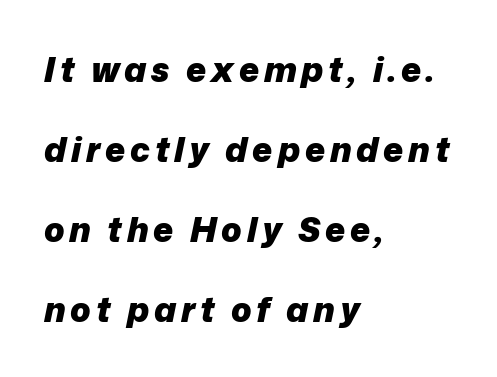
The image shows 34 px heavy type, italic (leaning right); set left-aligned, loose line spacing (2.35x), not underlined; low stroke contrast and a medium x-height.
